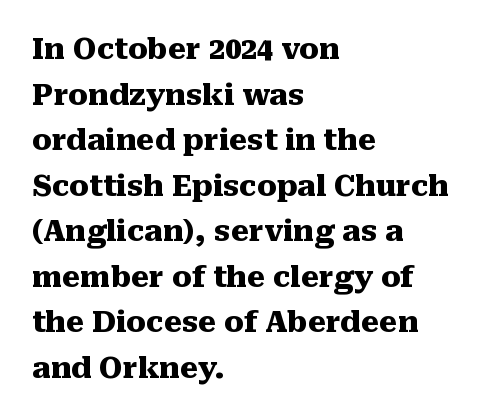
Q: Is the text bold? A: Yes.
Q: Is the text italic (slanted)? A: No, it is upright.
Q: Is the typeface a serif or a sans-serif typeface? A: Serif.
Q: Is the text underlined? A: No.
Q: How is the paragraph aligned? A: Left-aligned.
Q: Is the spacing between letters normal or unusually wide? A: Normal.
Q: Is the spacing between lines tight, normal or loose? A: Normal.
Q: Width (condensed, normal, or wide)? A: Normal.
Q: Stroke contrast? A: Medium.
Q: x-height? A: Medium.
Q: Monospaced? A: No.
